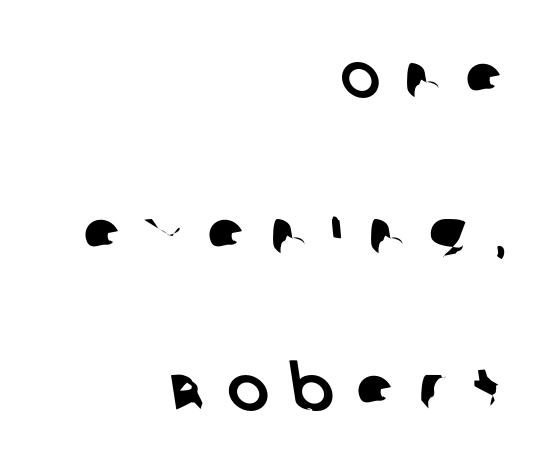
Q: Is the typeface a serif or a sans-serif typeface? A: Sans-serif.
Q: Is the text underlined? A: No.
Q: How is the paragraph aligned? A: Right-aligned.
Q: Is the spacing between letters normal or unusually wide? A: Unusually wide.
Q: Is the spacing between lines tight, normal or loose? A: Loose.
Q: Width (condensed, normal, or wide)? A: Normal.
Q: Stroke contrast? A: Low.
Q: x-height? A: Large.
Q: Monospaced? A: No.
